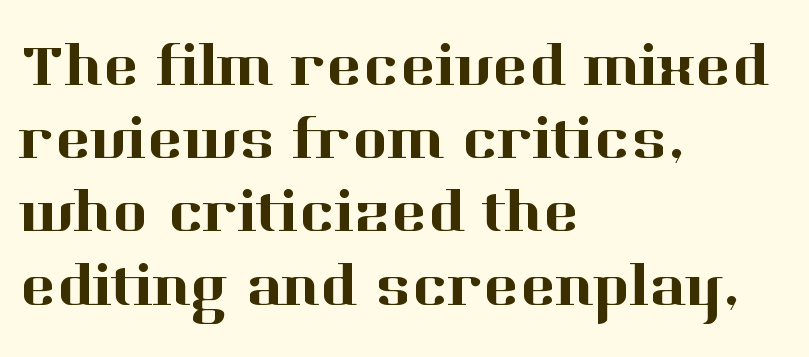
The image shows 60 px serif type, upright; set left-aligned, line spacing 1.22x, normal letter spacing, not underlined; high stroke contrast and a medium x-height.
